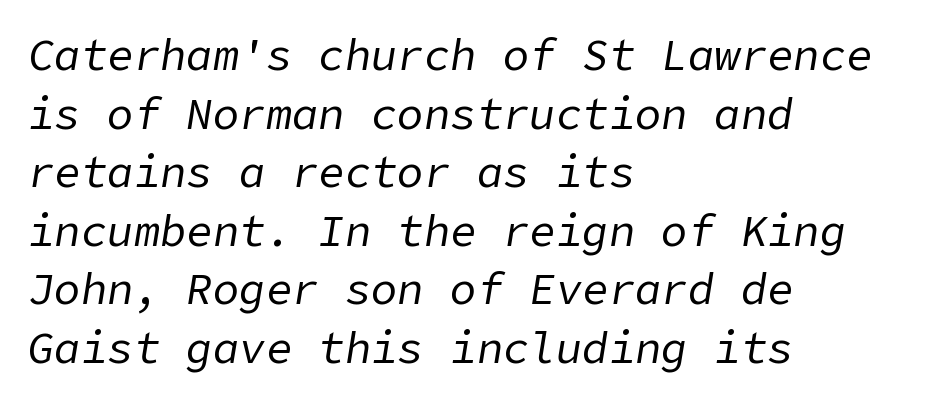
{"italic": "yes", "lean": "right", "slant_degrees": 9, "bold": "no", "weight": "regular", "width": "normal", "stroke_contrast": "low", "x_height": "medium", "underline": "no", "align": "left", "line_spacing": "normal", "line_spacing_ratio": 1.33, "letter_spacing": "normal", "letter_spacing_em": 0.0, "glyph_px": 44}
